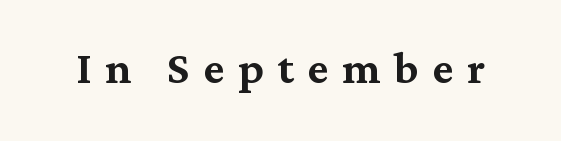
{"serif": "yes", "italic": "no", "width": "normal", "stroke_contrast": "medium", "x_height": "medium", "monospaced": "no", "underline": "no", "letter_spacing": "wide", "letter_spacing_em": 0.24, "glyph_px": 57}
